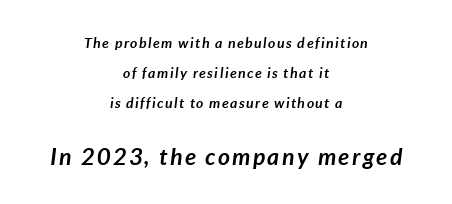
Q: Is the text bold? A: Yes.
Q: Is the text italic (slanted)? A: Yes, it leans right by about 7 degrees.
Q: Is the text underlined? A: No.
Q: How is the paragraph aligned? A: Centered.
Q: Is the spacing between lines tight, normal or loose? A: Loose.
Q: Which block of text is set in a larger size, the first (top) or the second (bottom)? A: The second (bottom) one.
